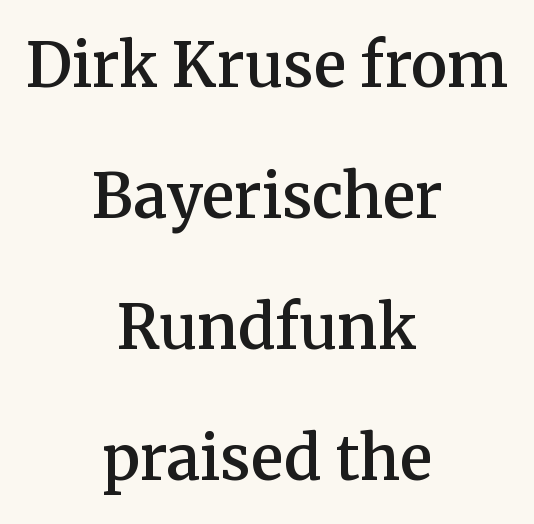
{"serif": "yes", "italic": "no", "bold": "semi", "weight": "semibold", "width": "normal", "stroke_contrast": "medium", "x_height": "medium", "monospaced": "no", "underline": "no", "align": "center", "line_spacing": "loose", "line_spacing_ratio": 2.15, "letter_spacing": "normal", "letter_spacing_em": 0.0, "glyph_px": 61}
